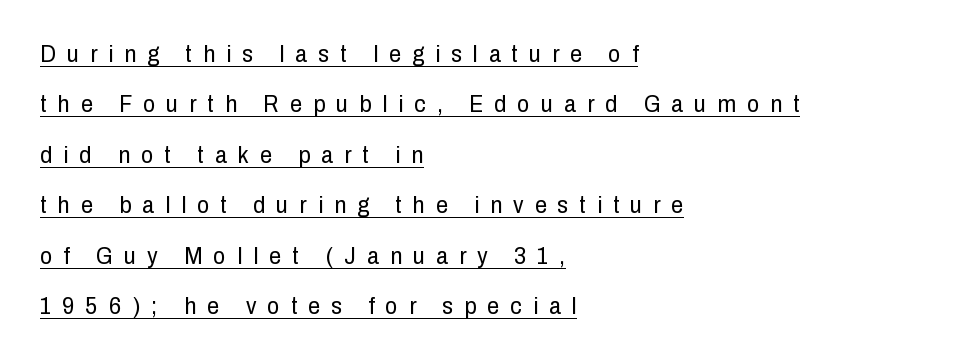
Left-aligned paragraph, ragged on the right. Stroke thickness stays within the range of a standard reading face or lighter. The horizontal fit of the characters is loose and conspicuously gappy. The lettering holds an erect, upright posture throughout.
